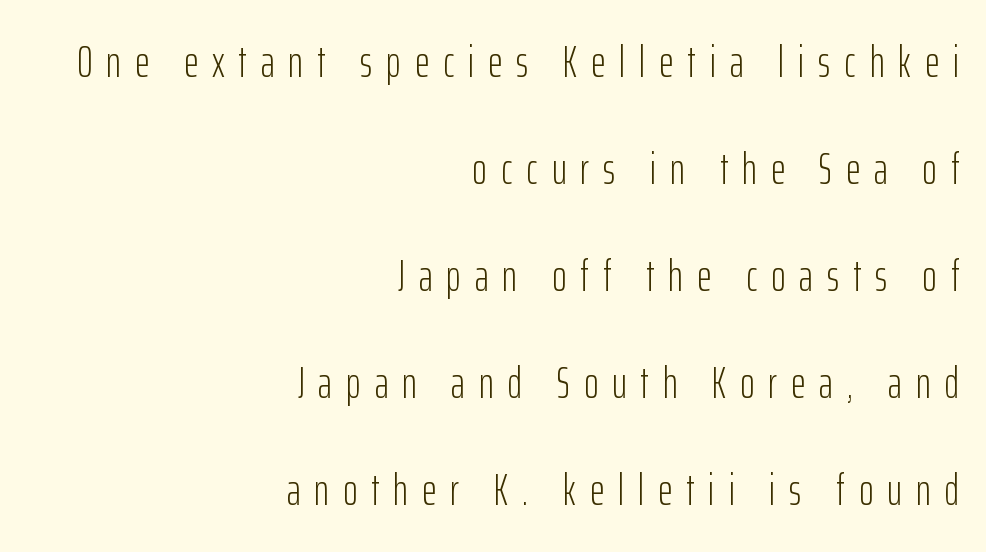
The face used here is rendered with a markedly widened letterfit. Descenders are the only things crossing below the line. When letters stand straight like this, we call the style roman or upright. The strokes carry an ordinary text weight at most. Do the characters align in a grid? No, the font is proportional. Rows of type keep a wide berth in the vertical direction.
